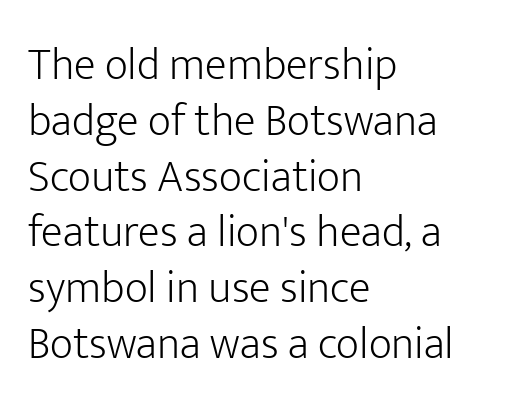
Each letter keeps its own natural width here, so spacing adapts to shape. It's the straight-up-and-down kind of type. The horizontal fit of the characters is conventional and even. One-word summary of the alignment: left. Stems and bowls with no extra thickness — not bold. The baseline area is clear.
